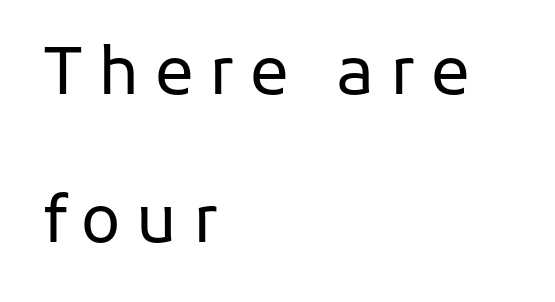
{"serif": "no", "italic": "no", "bold": "no", "weight": "regular", "width": "normal", "stroke_contrast": "low", "x_height": "medium", "monospaced": "no", "underline": "no", "align": "left", "line_spacing": "loose", "line_spacing_ratio": 2.27, "letter_spacing": "wide", "letter_spacing_em": 0.24, "glyph_px": 65}
